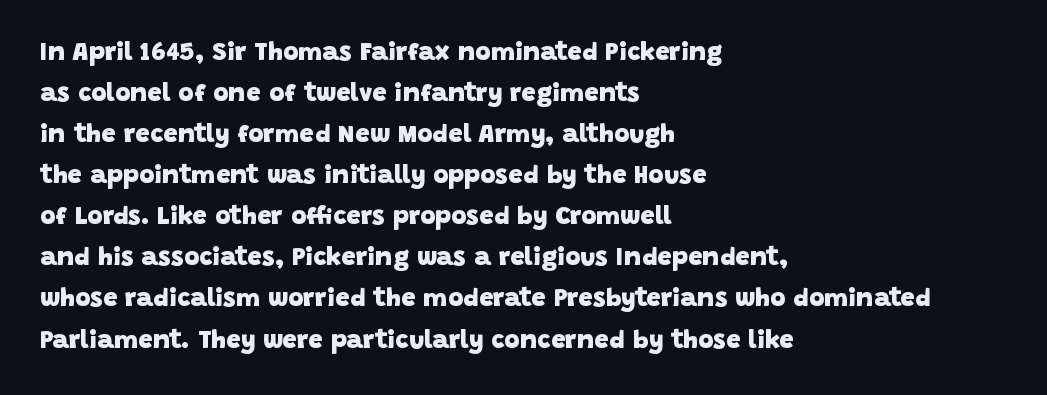
The rendering uses a moderate line-height, typical for paragraphs. The strokes are fattened all the way to bold. There is no visible air inserted between adjacent glyphs. A bare baseline throughout the passage. Line beginnings align vertically; line endings do not.
